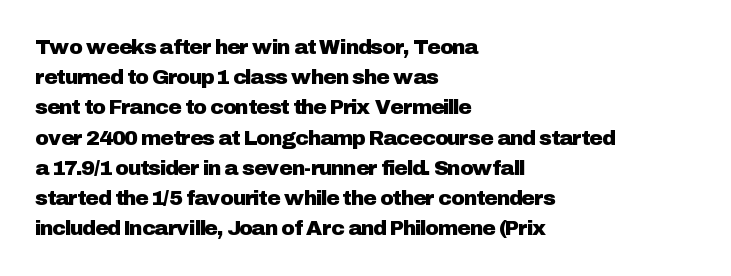
The image shows 21 px text type, upright; set left-aligned, normal line spacing (1.44x), normal letter spacing, not underlined.
